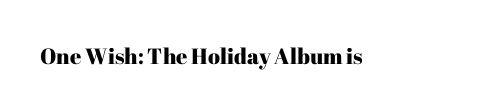
The image shows 22 px text type, upright; set normal letter spacing, not underlined.
